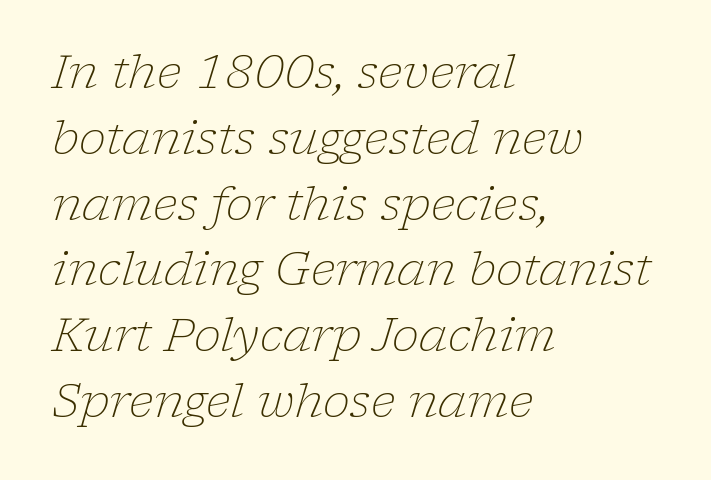
The image shows 46 px light serif type, italic (leaning right); set left-aligned, normal line spacing (1.43x), normal letter spacing, not underlined; low stroke contrast and a medium x-height.
